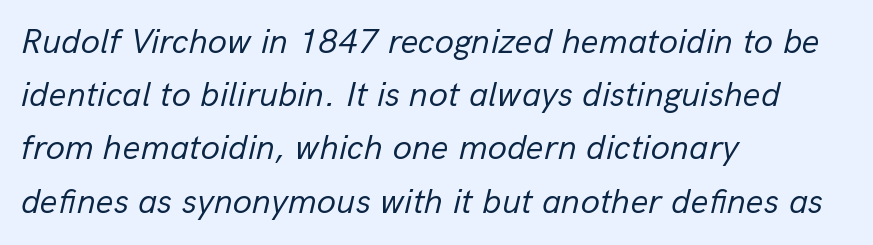
{"italic": "yes", "lean": "right", "slant_degrees": 13, "bold": "no", "weight": "regular", "width": "normal", "stroke_contrast": "low", "x_height": "medium", "monospaced": "no", "underline": "no", "align": "left", "line_spacing": "normal", "line_spacing_ratio": 1.52, "letter_spacing": "normal", "letter_spacing_em": 0.0, "glyph_px": 35}
